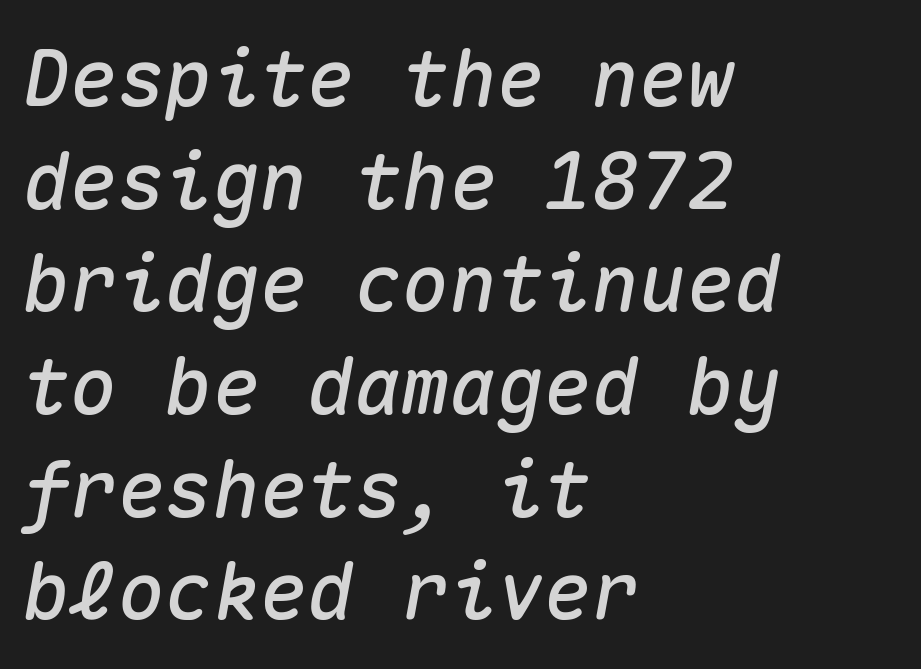
If you drew a line through each stem, it would be angled. Horizontal alignment here is leftward, the default for most running prose. Rows of type keep a routine distance in the vertical direction. The glyphs are unaccompanied by any horizontal stroke below them.
